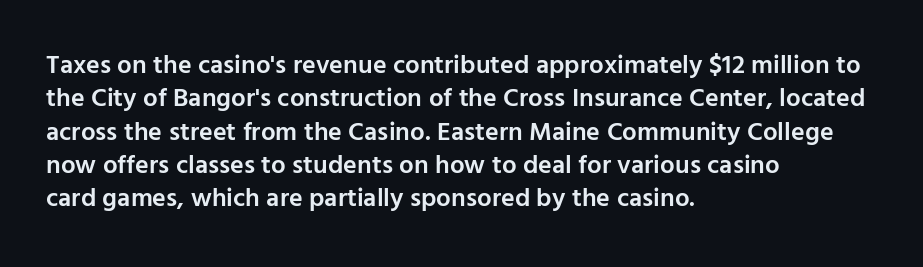
The line texture is even and compact thanks to regular tracking. Tall strokes in this sample are plumb rather than angled. The paragraph shown leans on its left margin. The strip under each line holds only bare page.
